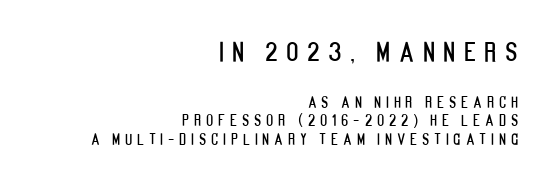
{"italic": "no", "underline": "no", "align": "right", "line_spacing": "normal", "line_spacing_ratio": 1.26, "letter_spacing": "wide", "letter_spacing_em": 0.32, "larger_block": "first", "size_ratio": 1.73, "glyph_px": 26}
